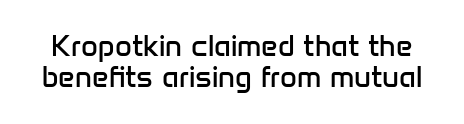
The image shows 29 px regular-weight sans-serif type, upright; set tight line spacing (1.08x), normal letter spacing, not underlined; low stroke contrast and a medium x-height.
